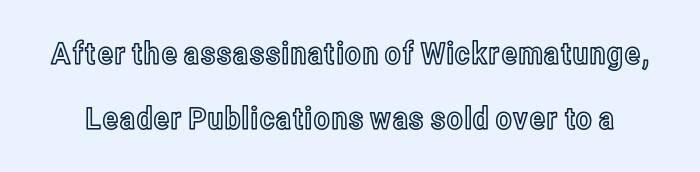
The image shows 31 px condensed type, upright; set loose line spacing (2.09x), normal letter spacing, not underlined; a medium x-height.
